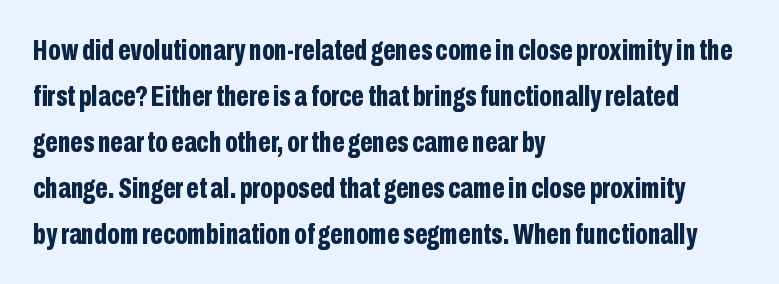
{"serif": "no", "italic": "no", "bold": "yes", "weight": "bold", "width": "condensed", "stroke_contrast": "low", "x_height": "medium", "monospaced": "no", "underline": "no", "align": "left", "line_spacing": "normal", "line_spacing_ratio": 1.53, "letter_spacing": "normal", "letter_spacing_em": 0.0, "glyph_px": 30}
